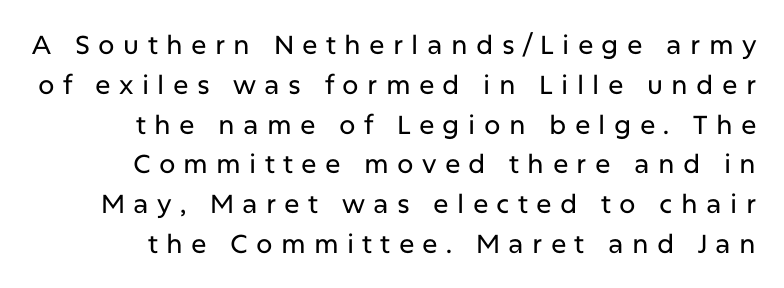
{"italic": "no", "underline": "no", "line_spacing": "normal", "line_spacing_ratio": 1.53, "letter_spacing": "wide", "letter_spacing_em": 0.32, "glyph_px": 26}
